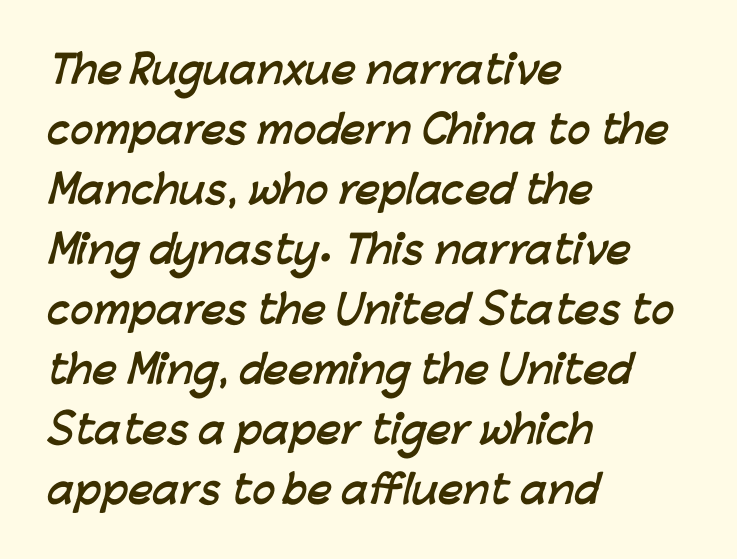
{"serif": "no", "bold": "yes", "weight": "semibold", "width": "normal", "stroke_contrast": "low", "x_height": "medium", "monospaced": "no", "underline": "no", "align": "left", "line_spacing": "normal", "line_spacing_ratio": 1.58, "letter_spacing": "normal", "letter_spacing_em": 0.0, "glyph_px": 38}
